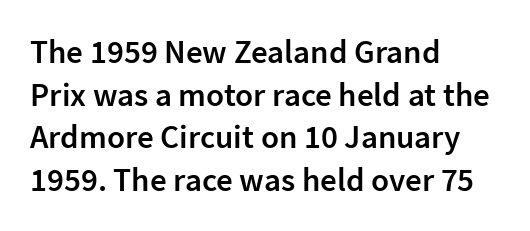
Q: Is the text bold? A: Semi-bold.
Q: Is the text italic (slanted)? A: No, it is upright.
Q: Is the typeface a serif or a sans-serif typeface? A: Sans-serif.
Q: Is the text underlined? A: No.
Q: How is the paragraph aligned? A: Left-aligned.
Q: Is the spacing between letters normal or unusually wide? A: Normal.
Q: Is the spacing between lines tight, normal or loose? A: Normal.
Q: Width (condensed, normal, or wide)? A: Normal.
Q: Stroke contrast? A: Low.
Q: x-height? A: Medium.
Q: Monospaced? A: No.
